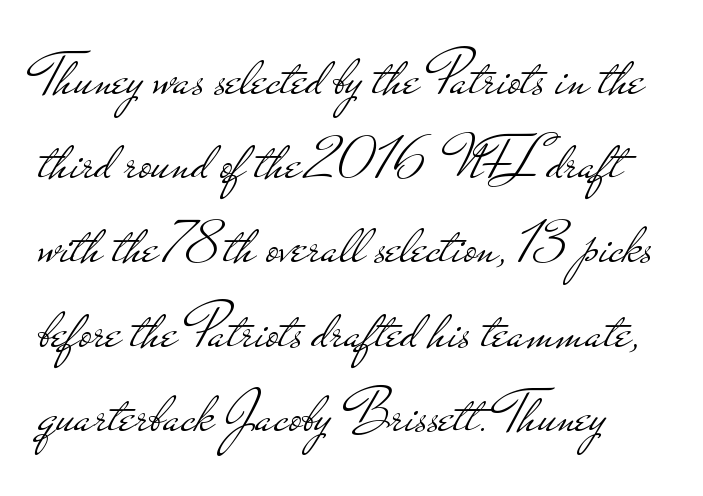
Q: Is the text bold? A: No.
Q: Is the text italic (slanted)? A: Yes.
Q: Is the typeface a serif or a sans-serif typeface? A: Sans-serif.
Q: Is the text underlined? A: No.
Q: Is the spacing between letters normal or unusually wide? A: Normal.
Q: Is the spacing between lines tight, normal or loose? A: Normal.
Q: Width (condensed, normal, or wide)? A: Wide.
Q: Stroke contrast? A: Low.
Q: x-height? A: Small.
Q: Monospaced? A: No.
